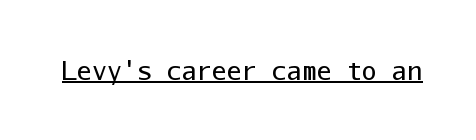
The image shows 25 px text type, upright; set normal letter spacing, underlined.
